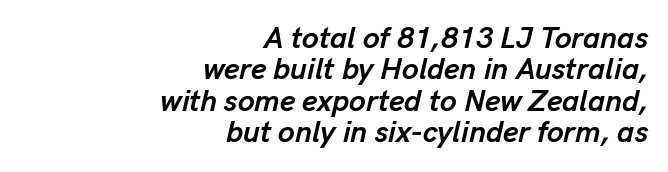
The image shows 30 px semibold type, italic (leaning right); set right-aligned, tight line spacing (1.05x), normal letter spacing, not underlined; low stroke contrast and a medium x-height.
